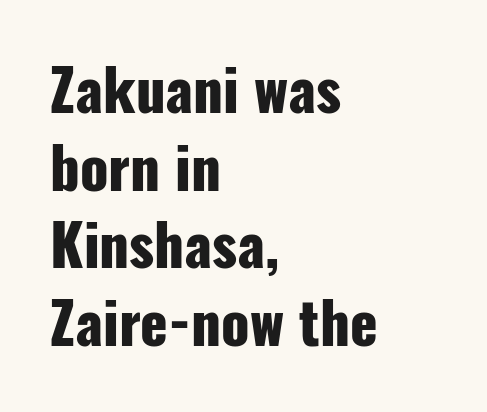
{"serif": "no", "italic": "no", "bold": "yes", "weight": "heavy", "width": "condensed", "stroke_contrast": "low", "x_height": "medium", "monospaced": "no", "underline": "no", "align": "left", "line_spacing": "normal", "line_spacing_ratio": 1.36, "letter_spacing": "normal", "letter_spacing_em": 0.0, "glyph_px": 57}
